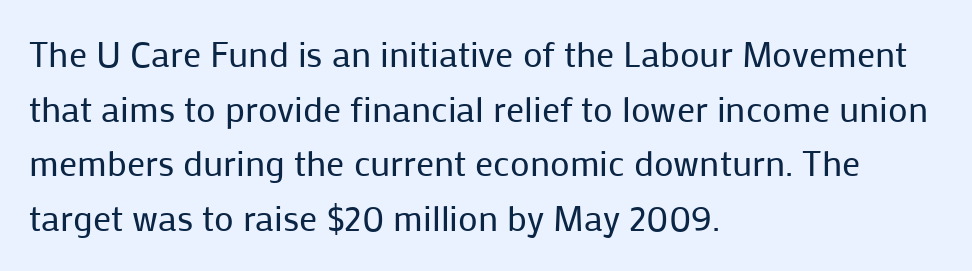
The image shows 36 px regular-weight sans-serif type, upright; set left-aligned, normal line spacing (1.52x), normal letter spacing, not underlined; low stroke contrast and a medium x-height.
